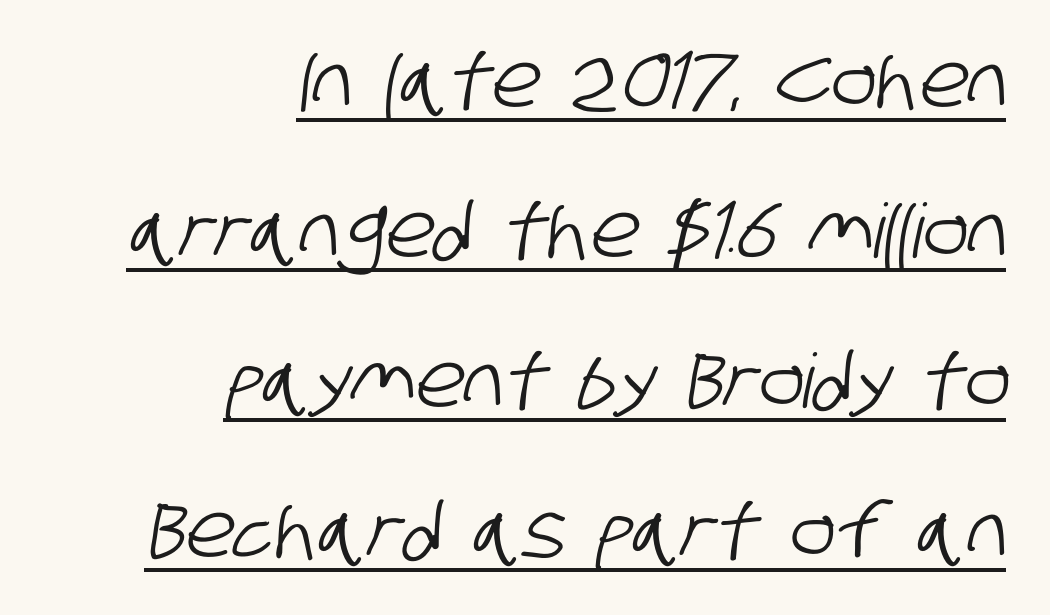
The face used here is a sans, in the tradition of grotesques and geometrics. These lines keep a tight, regular rhythm from letter to letter. The lines are quadded right. In designer terms, the underline attribute is active on this setting. Baseline-to-baseline distance is far greater than the letter height. A typesetter would call this proportional, since set widths differ per character.
